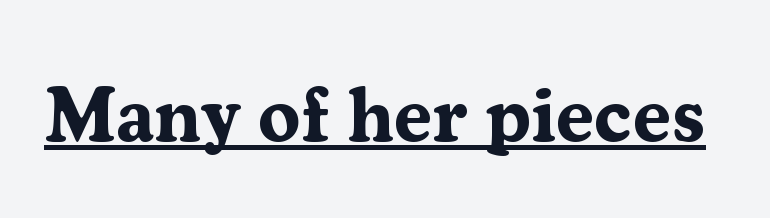
The image shows 77 px bold serif type, upright; set normal letter spacing, underlined; medium stroke contrast and a medium x-height.
